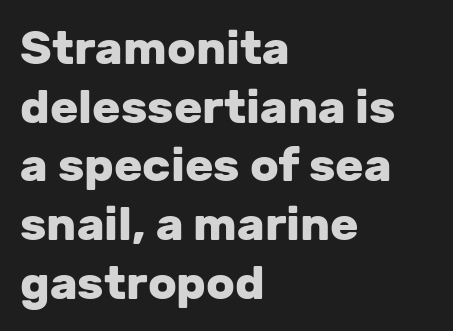
Where is the straight margin? On the left. The passage shown is typeset with a sans-serif family. Baseline-to-baseline distance is the conventional proportion of letter height. Strong, thick strokes mark this as bold type. This sample uses an upright cut, with every glyph sitting square on the baseline.
